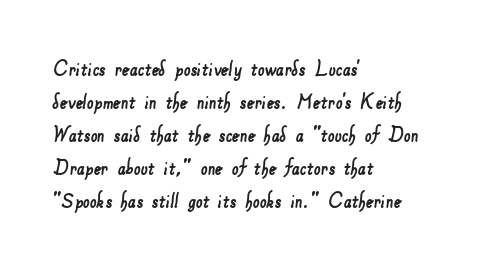
{"underline": "no", "align": "left", "line_spacing": "normal", "line_spacing_ratio": 1.37, "letter_spacing": "normal", "letter_spacing_em": 0.0, "glyph_px": 24}
